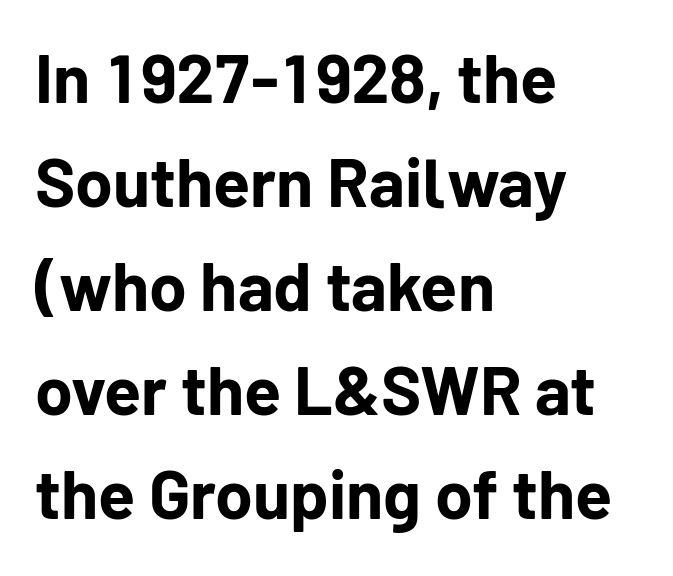
{"serif": "no", "italic": "no", "bold": "yes", "weight": "bold", "width": "normal", "stroke_contrast": "low", "x_height": "medium", "monospaced": "no", "underline": "no", "align": "left", "line_spacing": "normal", "line_spacing_ratio": 1.53, "letter_spacing": "normal", "letter_spacing_em": 0.0, "glyph_px": 68}
